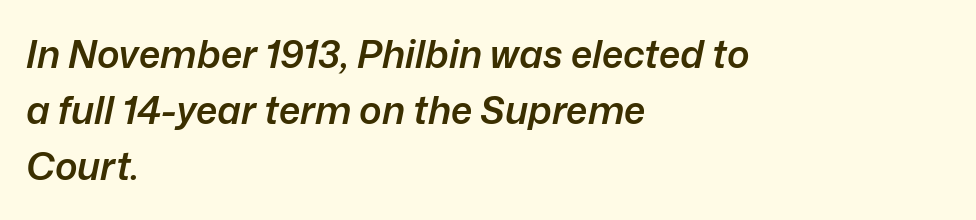
The image shows 38 px semibold type, italic (leaning right); set left-aligned, normal line spacing (1.48x), normal letter spacing, not underlined; low stroke contrast and a medium x-height.
